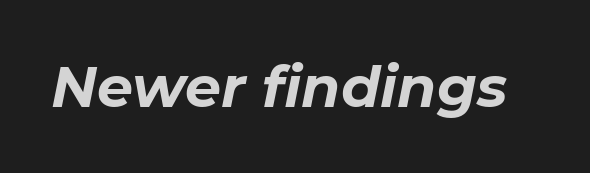
This is oblique type, the kind used for emphasis or titles. Typesetter's note: full bold, strokes at maximum text heaviness. Looks like regular typesetting: each glyph gets only the width it needs. Glyph-to-glyph distance matches everyday printed text. Glance below the letters and you will spot only blank space.
